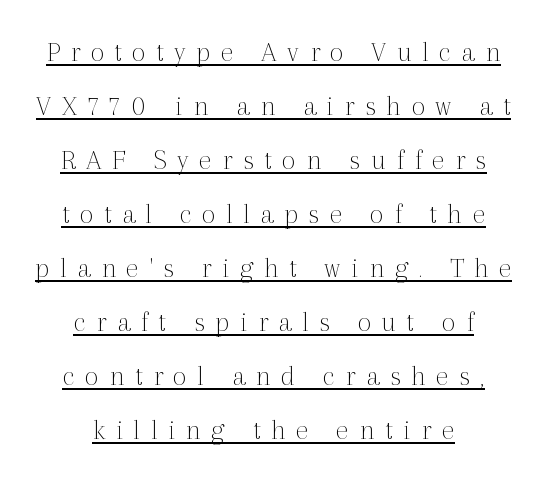
{"serif": "yes", "italic": "no", "bold": "no", "weight": "thin", "width": "normal", "x_height": "medium", "monospaced": "no", "underline": "yes", "align": "center", "line_spacing_ratio": 1.8, "letter_spacing": "wide", "letter_spacing_em": 0.35, "glyph_px": 30}
